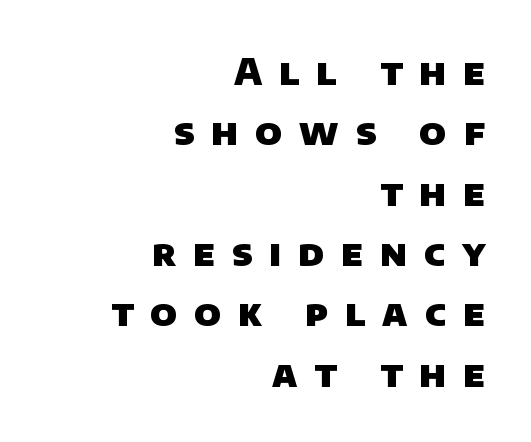
Character widths vary here, with narrow letters taking less room than wide ones. The vertical gap from one line to the next is medium. Note: no serifs on the glyphs. Descender tails drop into unmarked territory. The characters look thick and weighty, a clear bold. A flush-right, rag-left setting is used for this passage.
